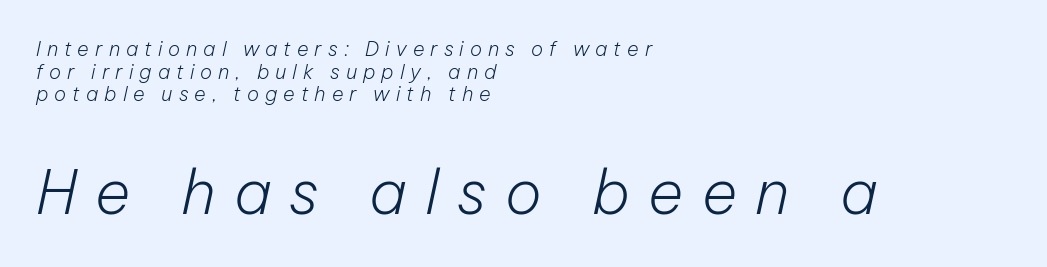
Q: Is the text bold? A: No.
Q: Is the text italic (slanted)? A: Yes, it leans right by about 12 degrees.
Q: Is the text underlined? A: No.
Q: How is the paragraph aligned? A: Left-aligned.
Q: Is the spacing between letters normal or unusually wide? A: Unusually wide.
Q: Is the spacing between lines tight, normal or loose? A: Tight.
Q: Which block of text is set in a larger size, the first (top) or the second (bottom)? A: The second (bottom) one.
Q: Width (condensed, normal, or wide)? A: Normal.
Q: Stroke contrast? A: Low.
Q: x-height? A: Medium.
Q: Monospaced? A: No.
